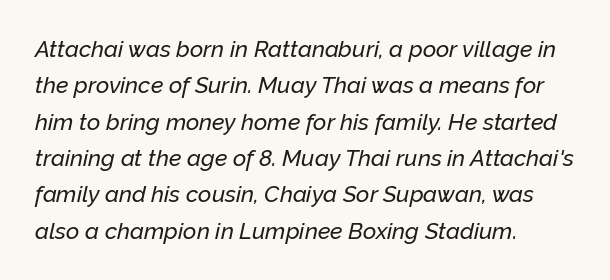
Underline: absent. One glance says typical: line gaps are just what's usual. Horizontal alignment here is leftward, the default for most running prose. You can tell it's italic because the verticals aren't actually vertical. Tracking here is standard; glyphs follow each other at the usual distance.
